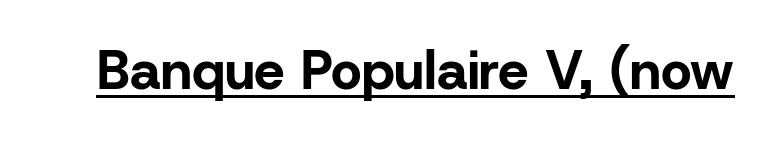
The image shows 54 px bold sans-serif type, upright; set normal letter spacing, underlined; low stroke contrast and a medium x-height.
